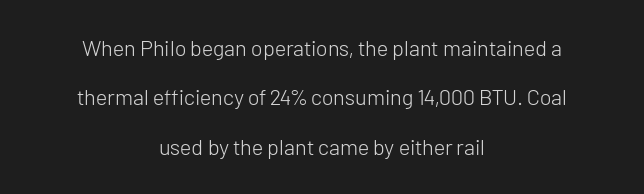
Centered paragraph, ragged on both sides. The space beneath each line is pristine and unruled. Is the type heavy? It reads as light-to-regular instead. In terms of posture, this sample is upright. Honestly, the rows look like they've been pulled way apart.
